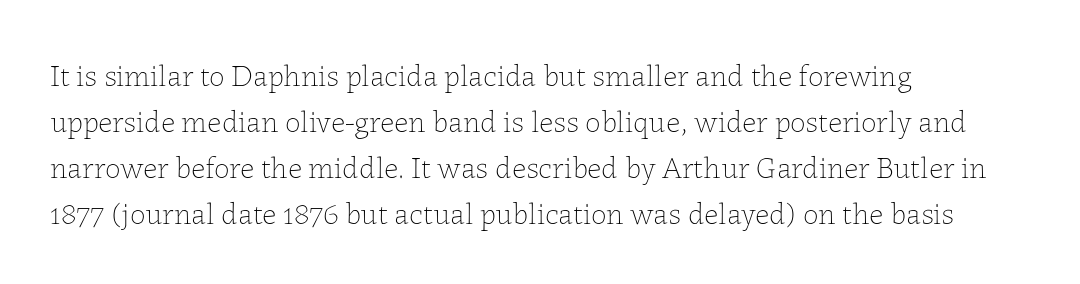
The lines sit at an ordinary, default distance from one another. The passage shown is typed in a proportional face where columns would drift. The type is set solid horizontally, with unmodified tracking. Notice how the passage keeps a crisp vertical edge on the left only. No chunkiness to these letters — they're not bold.
